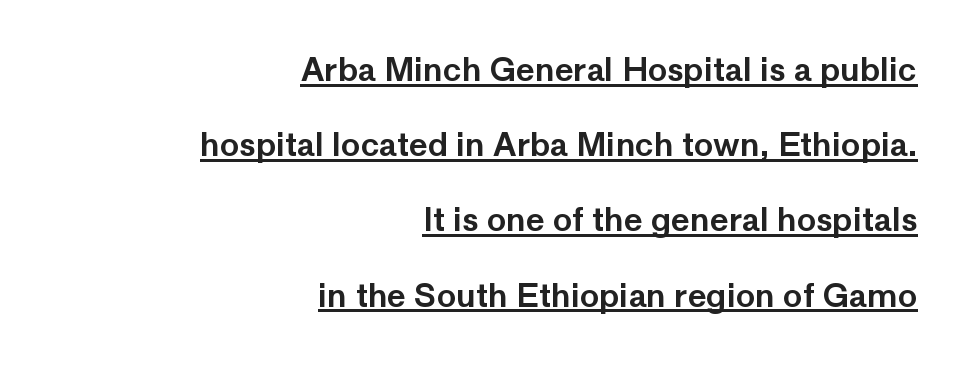
The image shows 32 px sans-serif type, upright; set right-aligned, loose line spacing (2.35x), normal letter spacing, underlined; low stroke contrast and a medium x-height.
